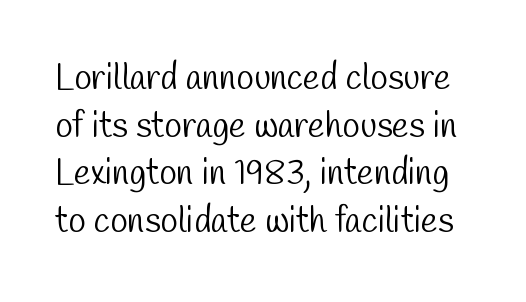
The letters advance in unequal steps, a hallmark of proportional type. The letterforms sit at book weight or below. A typesetter would call this zero additional tracking. The rendering uses a moderate line-height, typical for paragraphs.
